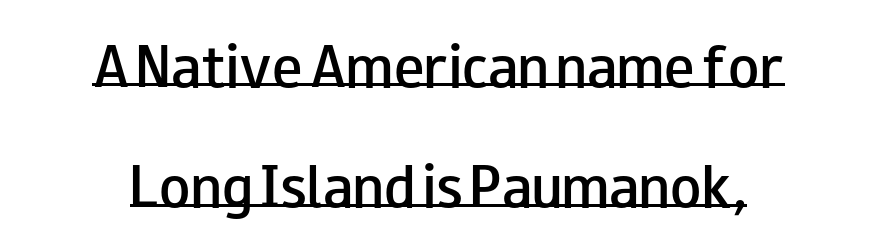
The image shows 51 px semibold, wide sans-serif type, upright; set loose line spacing (2.36x), normal letter spacing, underlined; low stroke contrast and a small x-height.
